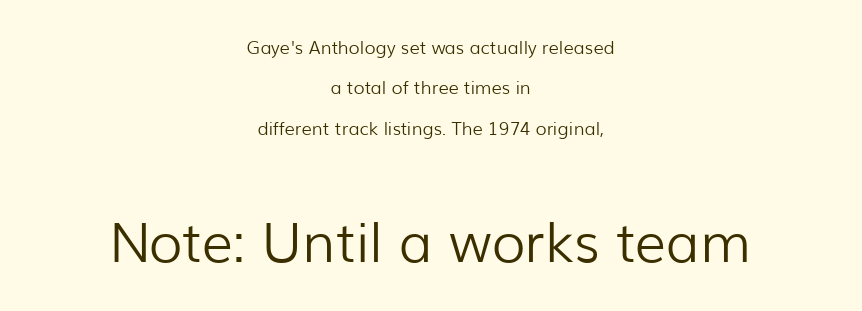
The image shows 55 px light sans-serif type, upright; set centered, loose line spacing (2.24x), normal letter spacing, not underlined; the second (bottom) block is 3.06x larger; low stroke contrast and a medium x-height.
